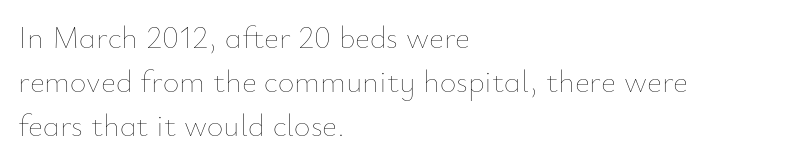
Q: Is the text bold? A: No.
Q: Is the text italic (slanted)? A: No, it is upright.
Q: Is the text underlined? A: No.
Q: How is the paragraph aligned? A: Left-aligned.
Q: Is the spacing between letters normal or unusually wide? A: Normal.
Q: Is the spacing between lines tight, normal or loose? A: Normal.
Q: Width (condensed, normal, or wide)? A: Normal.
Q: Stroke contrast? A: Low.
Q: x-height? A: Small.
Q: Monospaced? A: No.
